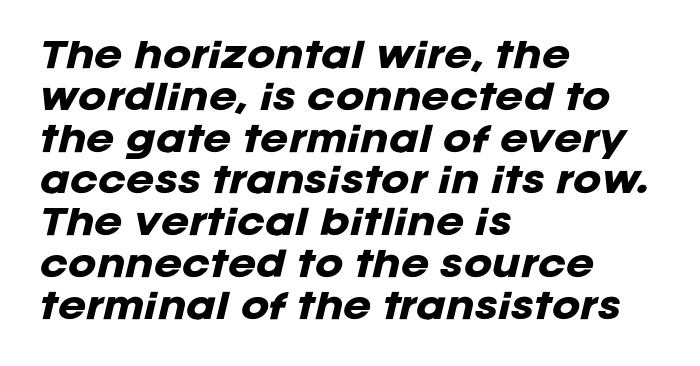
Q: Is the text bold? A: Yes.
Q: Is the text italic (slanted)? A: Yes, it leans right by about 12 degrees.
Q: Is the text underlined? A: No.
Q: How is the paragraph aligned? A: Left-aligned.
Q: Is the spacing between letters normal or unusually wide? A: Normal.
Q: Width (condensed, normal, or wide)? A: Normal.
Q: Stroke contrast? A: Low.
Q: x-height? A: Large.
Q: Monospaced? A: No.
